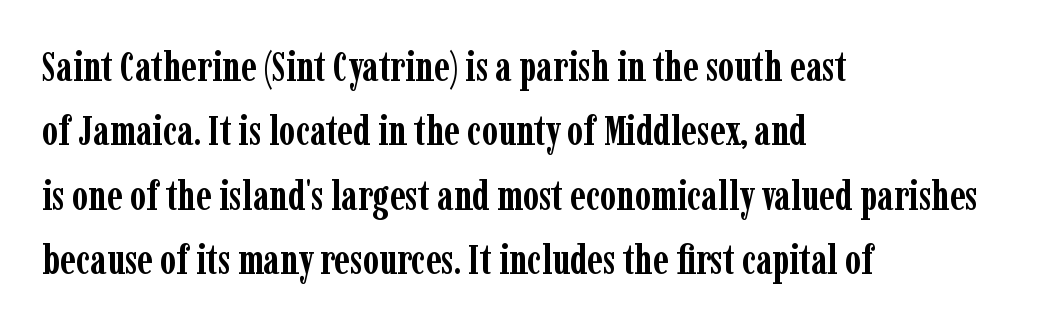
Do the letters lean? They stand straight. Each letter keeps its own natural width here, so spacing adapts to shape. Typographic density is high because the face is bold. Lines of text with bare space underneath.
